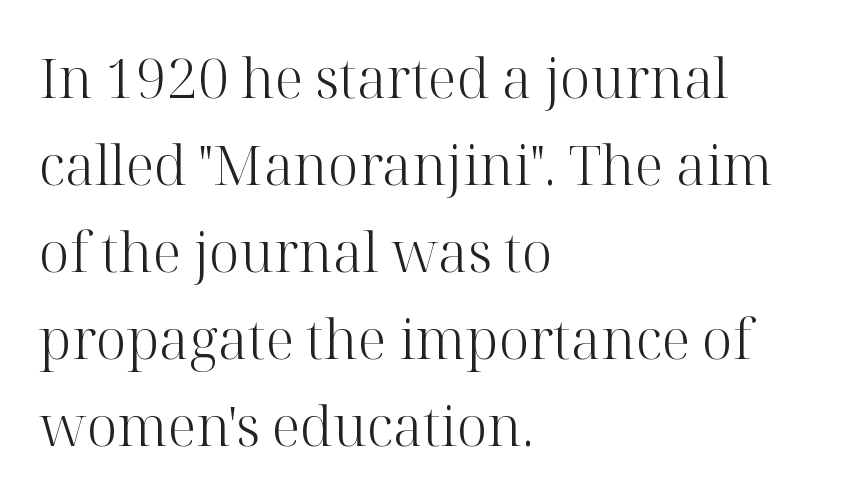
The image shows 55 px light serif type, upright; set left-aligned, normal line spacing (1.58x), normal letter spacing, not underlined; high stroke contrast and a medium x-height.
